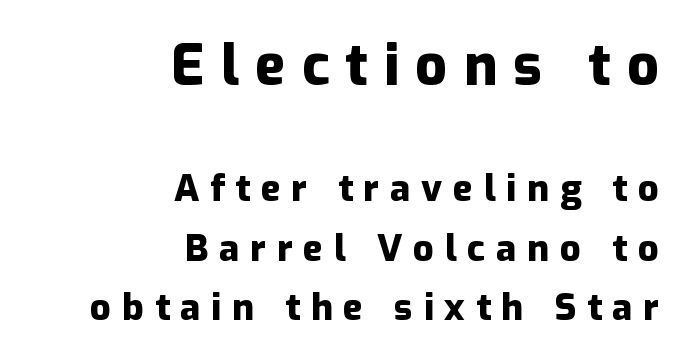
The image shows 56 px heavy sans-serif type, upright; set right-aligned, normal line spacing (1.61x), unusually wide letter spacing (+0.29 em), not underlined; the first (top) block is 1.51x larger; low stroke contrast and a medium x-height.
